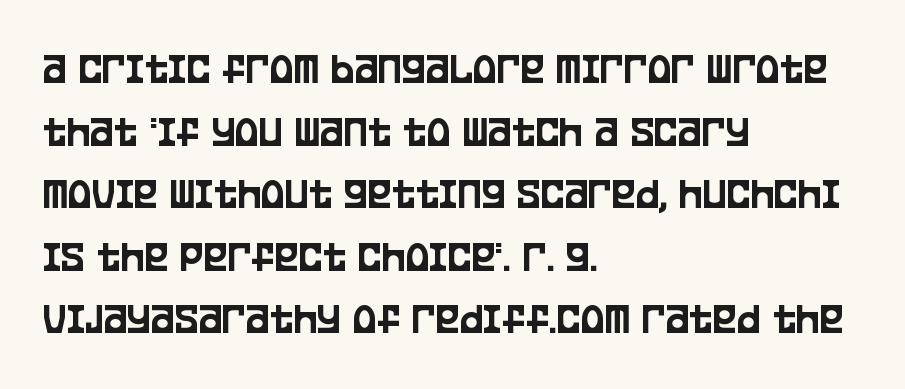
There is no visible air inserted between adjacent glyphs. Rows of type keep a routine distance in the vertical direction. Examine the stroke ends and you'll find no serifs. Think of a printed novel: that variable character pitch is what you see here.
